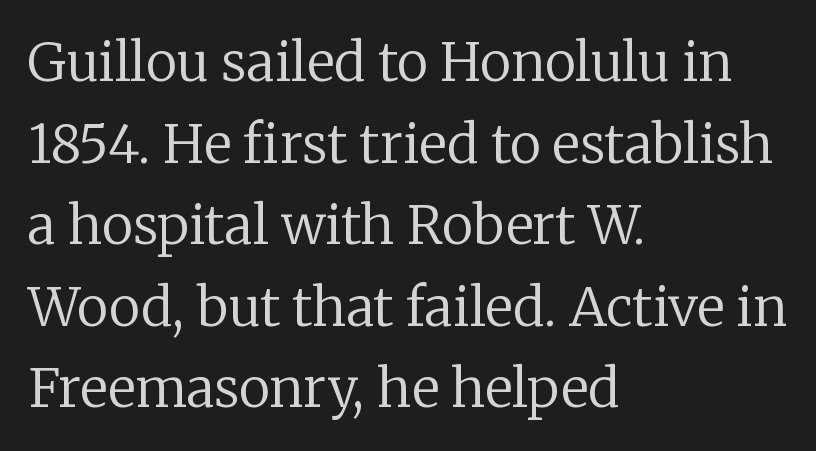
The setting favours the left margin, as ordinary paragraphs usually do. The face used here is proportionally spaced, like ordinary book or web type. The rendering shows small feet on the letterforms — a serif design. Type without underlining.
